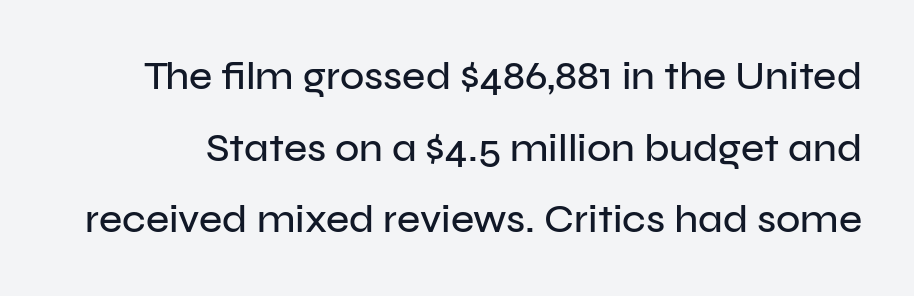
Q: Is the text italic (slanted)? A: No, it is upright.
Q: Is the typeface a serif or a sans-serif typeface? A: Sans-serif.
Q: Is the text underlined? A: No.
Q: Is the spacing between letters normal or unusually wide? A: Normal.
Q: Width (condensed, normal, or wide)? A: Normal.
Q: Stroke contrast? A: Low.
Q: x-height? A: Medium.
Q: Monospaced? A: No.
